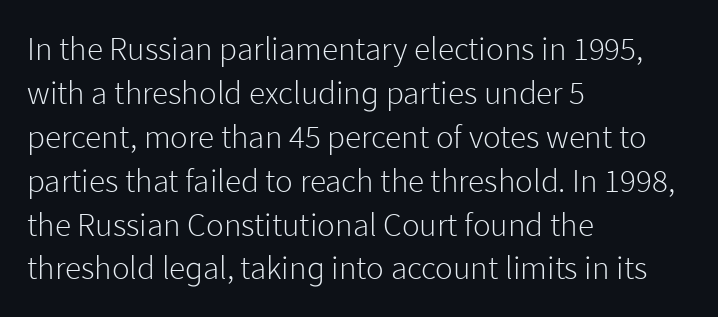
A typesetter would call this proportional, since set widths differ per character. Rule under the text: the space is simply empty. Line starts are locked; line ends wander. Nope, not italic — everything's standing straight. Nobody touched the tracking dial on this one. Nothing heavy about these letters — not bold at all.
